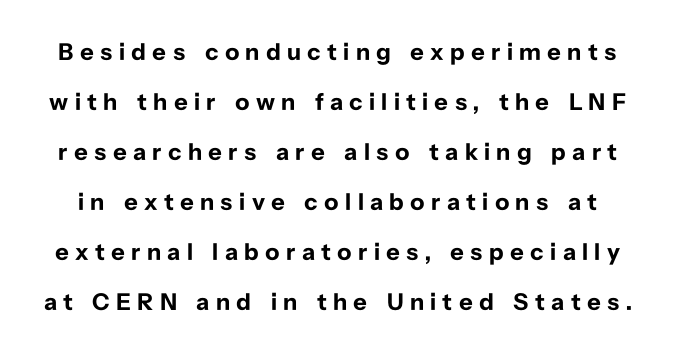
Q: Is the text bold? A: Yes.
Q: Is the text italic (slanted)? A: No, it is upright.
Q: Is the text underlined? A: No.
Q: Is the spacing between letters normal or unusually wide? A: Unusually wide.
Q: Is the spacing between lines tight, normal or loose? A: Loose.
